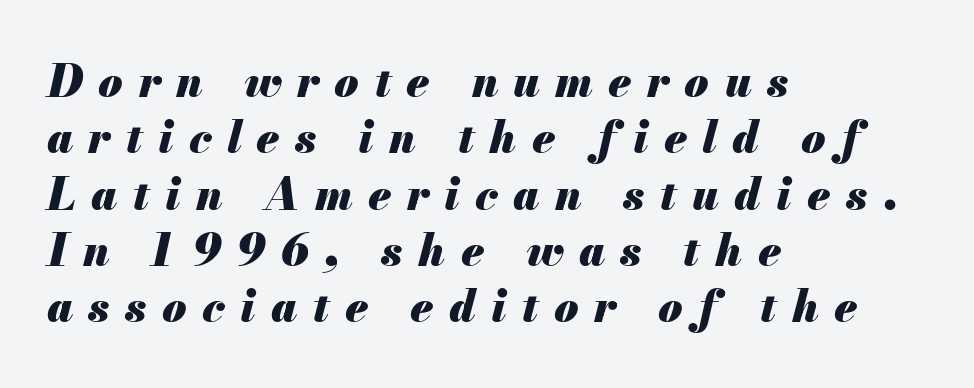
Character widths vary here, with narrow letters taking less room than wide ones. The passage shown stacks its lines at a standard gap. Would a proofreader flag this as italicized? Yes. The sample has been set heavy, in full bold.
